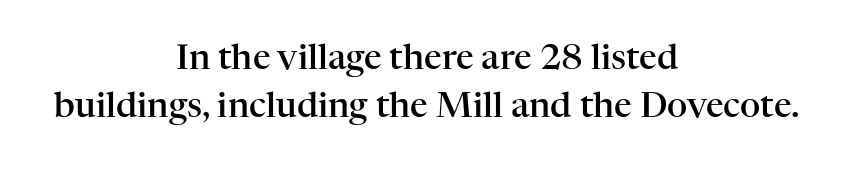
Compared with an ordinary text face, these strokes are moderately heavier — a semibold. In terms of leading, this rendering sits right in the middle. Layout note: lines centered. Nothing unusual about the tracking: characters are spaced as the font intends. The letters advance in unequal steps, a hallmark of proportional type.
